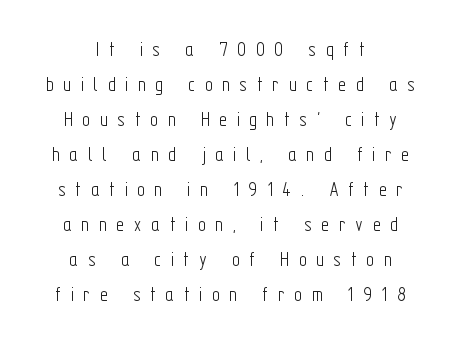
The face used here is rendered with a markedly widened letterfit. Unlike italic type, these characters show no tilt at all. Reading down the block, each line starts at a different indent, mirrored at its end. These lines sit exactly where default settings would place them.
